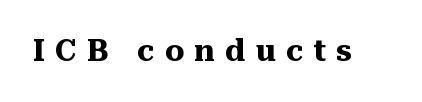
The image shows 30 px heavy serif type, upright; set unusually wide letter spacing (+0.35 em), not underlined; medium stroke contrast and a medium x-height.
